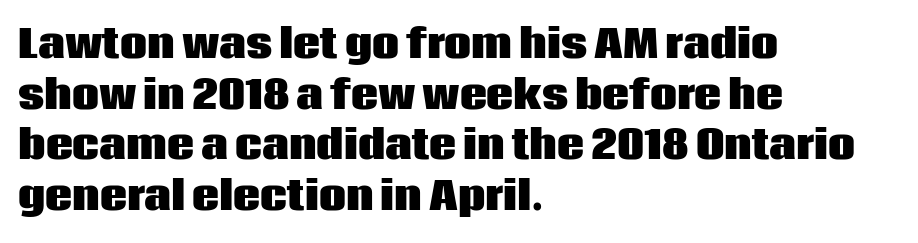
Regular leading. The line texture is even and compact thanks to regular tracking. Looks like regular typesetting: each glyph gets only the width it needs. A clean baseline with only descenders dipping below it.
